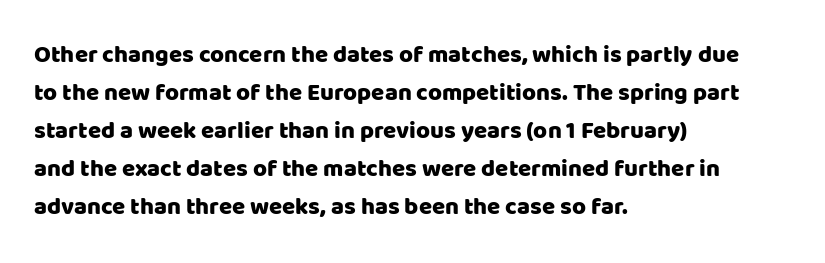
{"italic": "no", "underline": "no", "align": "left", "line_spacing": "normal", "line_spacing_ratio": 1.58, "letter_spacing": "normal", "letter_spacing_em": 0.0, "glyph_px": 24}
